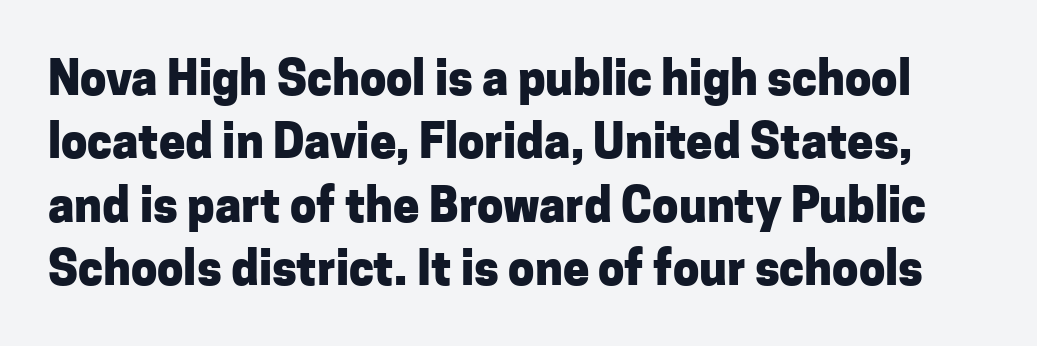
{"serif": "no", "italic": "no", "bold": "yes", "weight": "heavy", "width": "normal", "stroke_contrast": "low", "x_height": "medium", "monospaced": "no", "underline": "no", "line_spacing": "normal", "line_spacing_ratio": 1.35, "letter_spacing": "normal", "letter_spacing_em": 0.0, "glyph_px": 47}
